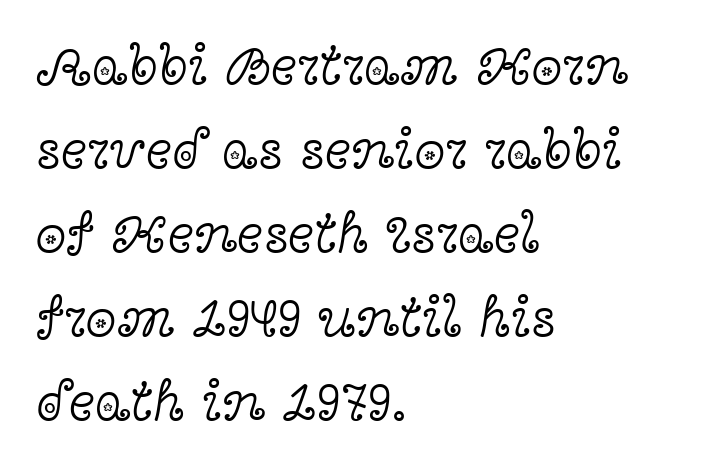
{"serif": "yes", "bold": "no", "weight": "light", "width": "wide", "x_height": "medium", "monospaced": "no", "underline": "no", "align": "left", "line_spacing": "normal", "line_spacing_ratio": 1.5, "letter_spacing": "normal", "letter_spacing_em": 0.0, "glyph_px": 56}
